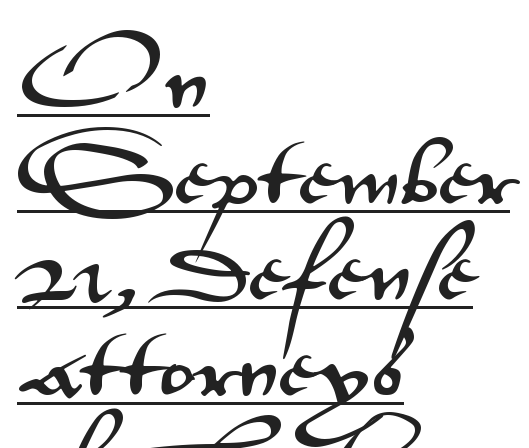
{"serif": "no", "width": "wide", "stroke_contrast": "medium", "x_height": "small", "monospaced": "no", "underline": "yes", "align": "left", "line_spacing": "normal", "line_spacing_ratio": 1.28, "letter_spacing": "normal", "letter_spacing_em": 0.0, "glyph_px": 75}
